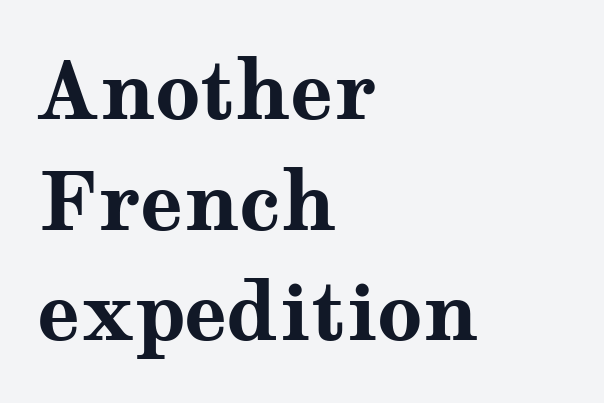
The lines sit at an ordinary, default distance from one another. The typesetting leans heavy: a genuine bold. These lines are rendered in a variable-pitch font. To sum up the face: it has serifs. Each row of text sits above clean, open space. A typesetter would call this zero additional tracking.
